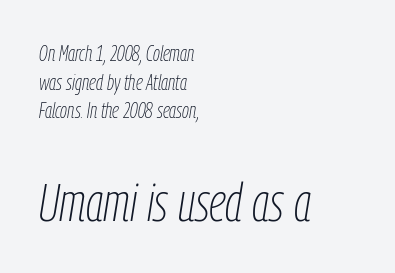
Q: Is the text bold? A: No.
Q: Is the text italic (slanted)? A: Yes, it leans right by about 9 degrees.
Q: Is the text underlined? A: No.
Q: How is the paragraph aligned? A: Left-aligned.
Q: Is the spacing between letters normal or unusually wide? A: Normal.
Q: Is the spacing between lines tight, normal or loose? A: Normal.
Q: Which block of text is set in a larger size, the first (top) or the second (bottom)? A: The second (bottom) one.
Q: Width (condensed, normal, or wide)? A: Condensed.
Q: Stroke contrast? A: Low.
Q: x-height? A: Medium.
Q: Monospaced? A: No.
